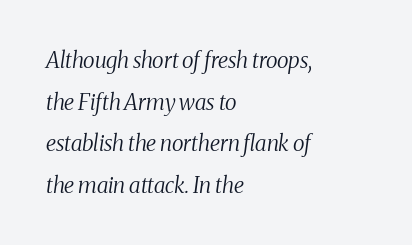
Q: Is the text bold? A: No.
Q: Is the text italic (slanted)? A: Yes, it leans right by about 8 degrees.
Q: Is the text underlined? A: No.
Q: How is the paragraph aligned? A: Left-aligned.
Q: Is the spacing between letters normal or unusually wide? A: Normal.
